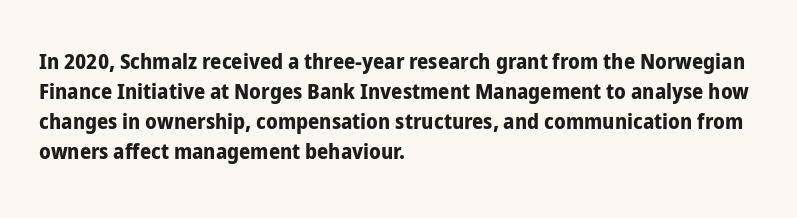
The image shows 22 px bold type, upright; set left-aligned, normal line spacing (1.37x), normal letter spacing, not underlined.
